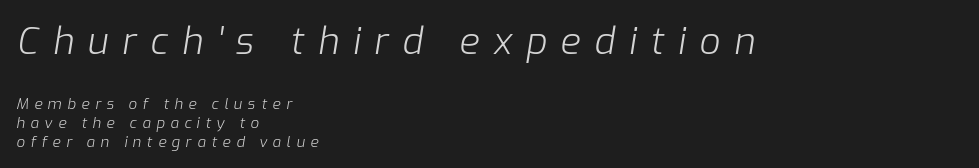
Weight: not bold — regular or lighter. The gap between lines stays unmarked. Think of a printed novel: that variable character pitch is what you see here. Honestly, the row spacing looks completely unremarkable. Teacher's note: observe the even left margin — that is flush-left alignment. Italic? Definitely — the glyphs are oblique.
